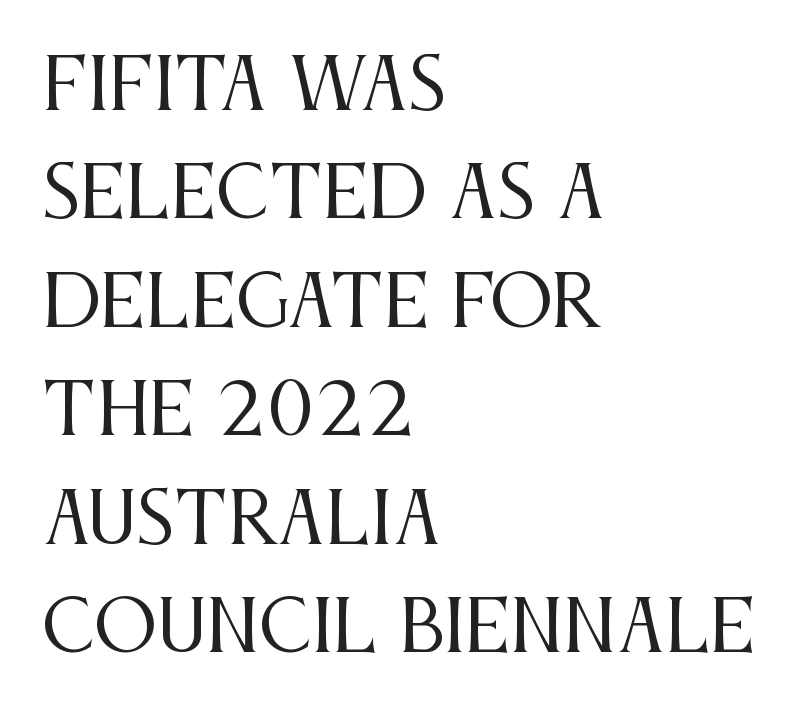
Q: Is the text bold? A: No.
Q: Is the text italic (slanted)? A: No, it is upright.
Q: Is the typeface a serif or a sans-serif typeface? A: Serif.
Q: Is the text underlined? A: No.
Q: How is the paragraph aligned? A: Left-aligned.
Q: Is the spacing between letters normal or unusually wide? A: Normal.
Q: Is the spacing between lines tight, normal or loose? A: Normal.
Q: Width (condensed, normal, or wide)? A: Condensed.
Q: Stroke contrast? A: Medium.
Q: x-height? A: Large.
Q: Monospaced? A: No.
